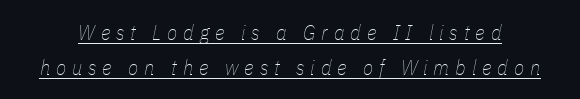
Q: Is the text bold? A: No.
Q: Is the text italic (slanted)? A: Yes, it leans right by about 11 degrees.
Q: Is the text underlined? A: Yes.
Q: Is the spacing between letters normal or unusually wide? A: Unusually wide.
Q: Is the spacing between lines tight, normal or loose? A: Normal.
